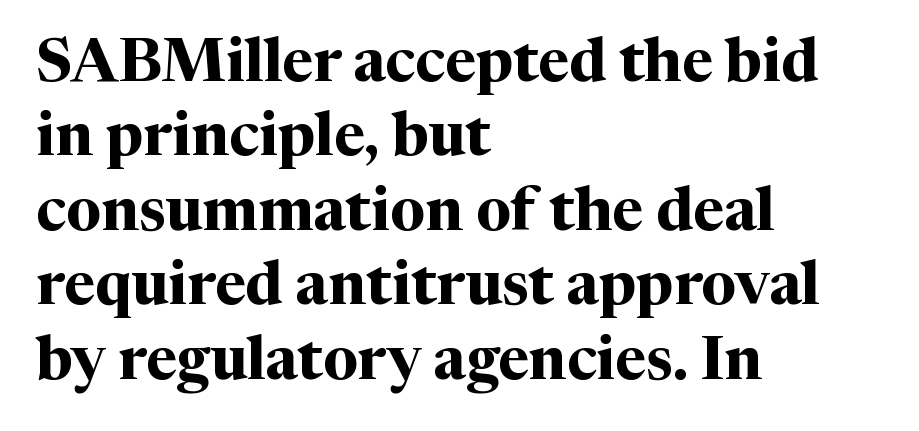
Q: Is the text bold? A: Yes.
Q: Is the text italic (slanted)? A: No, it is upright.
Q: Is the typeface a serif or a sans-serif typeface? A: Serif.
Q: Is the text underlined? A: No.
Q: How is the paragraph aligned? A: Left-aligned.
Q: Is the spacing between letters normal or unusually wide? A: Normal.
Q: Width (condensed, normal, or wide)? A: Normal.
Q: Stroke contrast? A: Medium.
Q: x-height? A: Medium.
Q: Monospaced? A: No.
